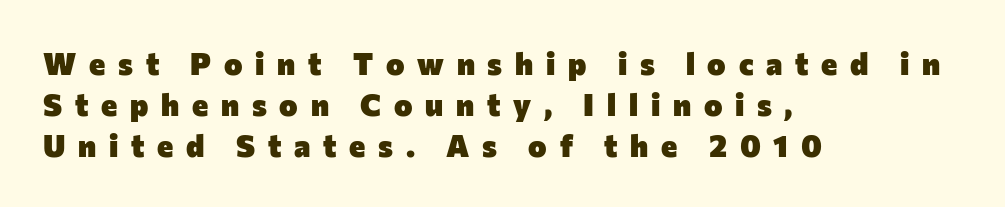
The image shows 31 px heavy sans-serif type, upright; set left-aligned, normal line spacing (1.32x), unusually wide letter spacing (+0.41 em), not underlined; low stroke contrast and a medium x-height.
